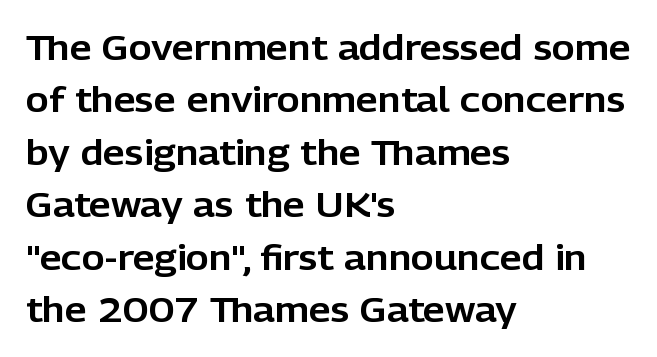
Q: Is the text italic (slanted)? A: No, it is upright.
Q: Is the typeface a serif or a sans-serif typeface? A: Sans-serif.
Q: Is the text underlined? A: No.
Q: How is the paragraph aligned? A: Left-aligned.
Q: Is the spacing between letters normal or unusually wide? A: Normal.
Q: Is the spacing between lines tight, normal or loose? A: Normal.
Q: Width (condensed, normal, or wide)? A: Normal.
Q: Stroke contrast? A: Low.
Q: x-height? A: Medium.
Q: Monospaced? A: No.
